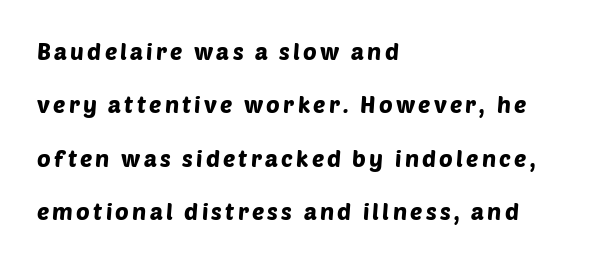
The space directly below the letters is spotless. Compared with a centered layout, this one pins lines to the left instead. These lines stand farther apart than default settings would place them.
